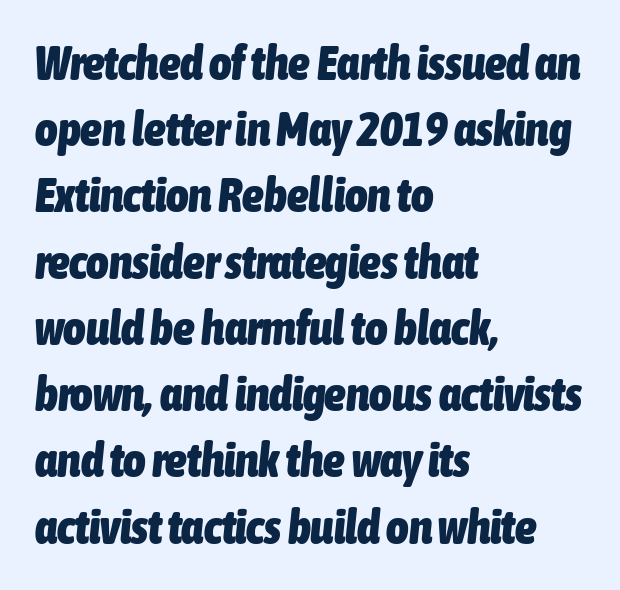
The image shows 48 px heavy, condensed type, italic (leaning right); set left-aligned, normal line spacing (1.38x), normal letter spacing, not underlined; low stroke contrast and a medium x-height.
